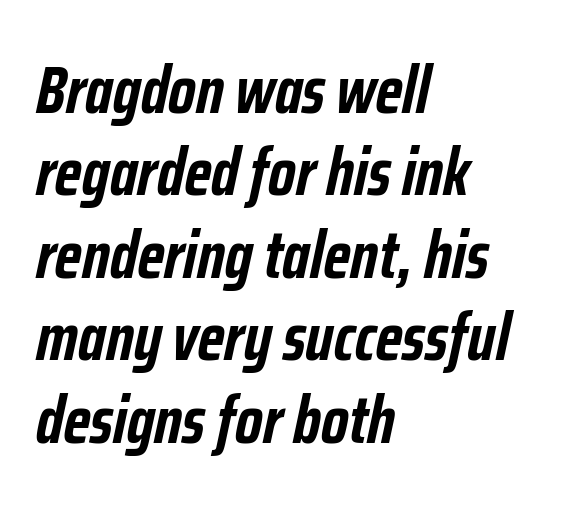
The image shows 67 px semibold, condensed type, italic (leaning right); set left-aligned, line spacing 1.23x, normal letter spacing, not underlined; low stroke contrast and a medium x-height.
